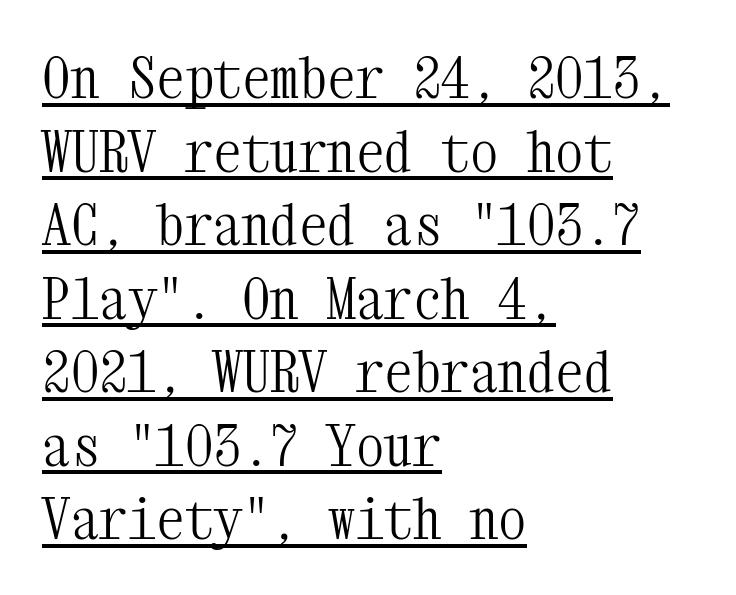
On a weight scale, this lands at 450 or below. The typography opts for an upright posture over an oblique one. The passage shown is typed in a monospace face where columns stay perfectly aligned. A classic flush-left, rag-right setting is used for this passage.
